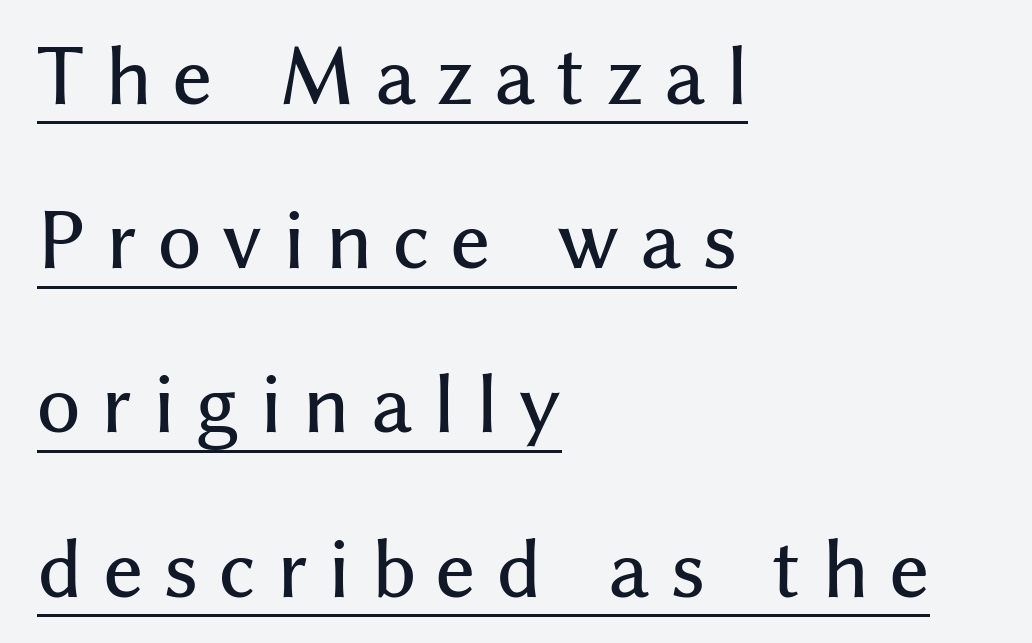
The image shows 75 px sans-serif type, upright; set left-aligned, loose line spacing (2.19x), unusually wide letter spacing (+0.28 em), underlined; medium stroke contrast and a medium x-height.
